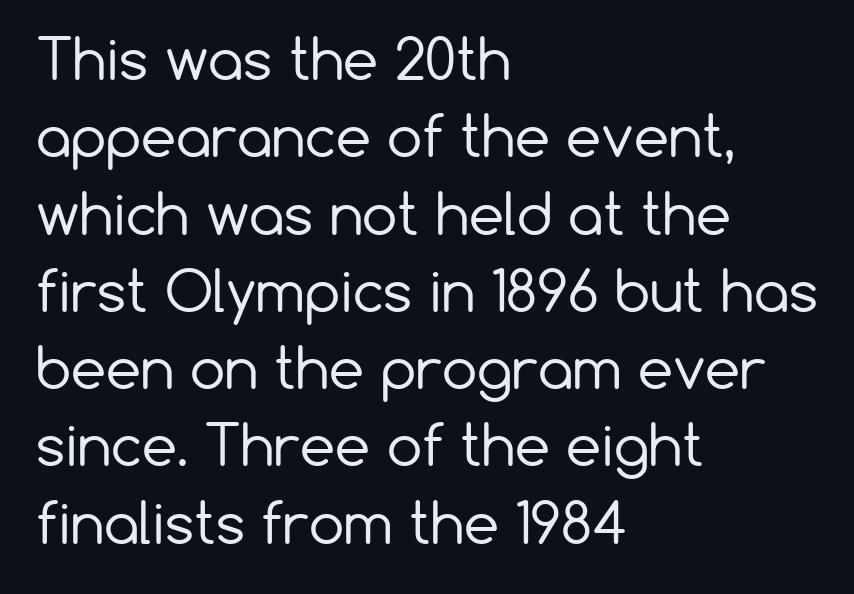
The image shows 56 px regular-weight sans-serif type, upright; set left-aligned, normal line spacing (1.38x), normal letter spacing, not underlined; low stroke contrast and a medium x-height.
